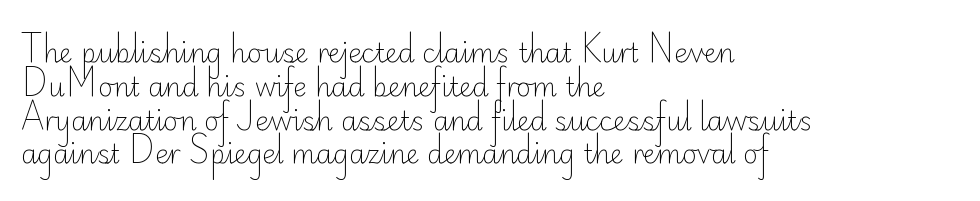
{"italic": "no", "bold": "no", "underline": "no", "align": "left", "line_spacing": "normal", "line_spacing_ratio": 1.3, "letter_spacing": "normal", "letter_spacing_em": 0.0, "glyph_px": 26}
